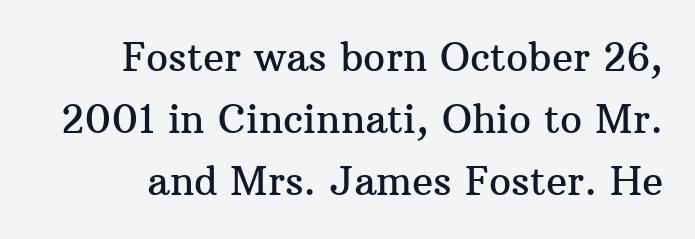
Q: Is the text italic (slanted)? A: No, it is upright.
Q: Is the typeface a serif or a sans-serif typeface? A: Serif.
Q: Is the text underlined? A: No.
Q: Is the spacing between letters normal or unusually wide? A: Normal.
Q: Is the spacing between lines tight, normal or loose? A: Normal.
Q: Width (condensed, normal, or wide)? A: Normal.
Q: Stroke contrast? A: Medium.
Q: x-height? A: Medium.
Q: Monospaced? A: No.
